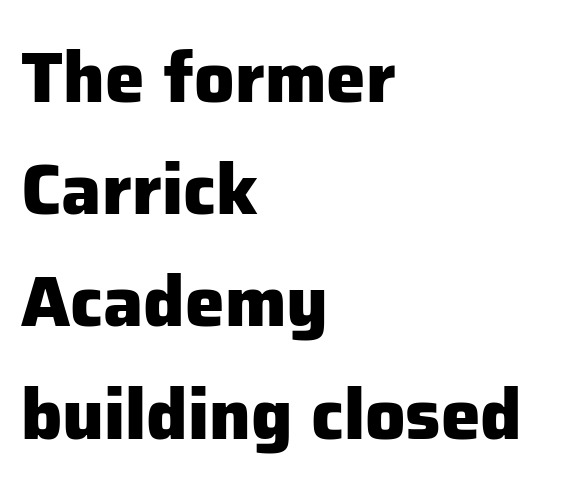
The image shows 71 px heavy sans-serif type, upright; set left-aligned, normal line spacing (1.58x), normal letter spacing, not underlined; low stroke contrast and a medium x-height.
